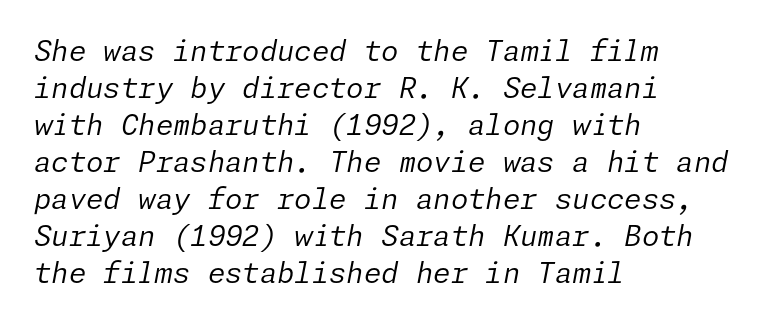
The image shows 28 px regular-weight type, italic (leaning right); set left-aligned, normal line spacing (1.32x), normal letter spacing, not underlined; low stroke contrast and a medium x-height.
